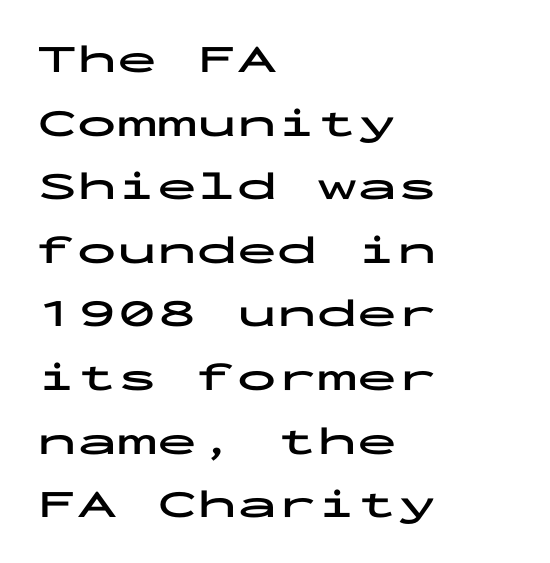
{"serif": "no", "italic": "no", "bold": "yes", "weight": "bold", "width": "wide", "stroke_contrast": "low", "x_height": "medium", "monospaced": "yes", "underline": "no", "align": "left", "line_spacing": "normal", "line_spacing_ratio": 1.59, "letter_spacing": "normal", "letter_spacing_em": 0.0, "glyph_px": 40}
